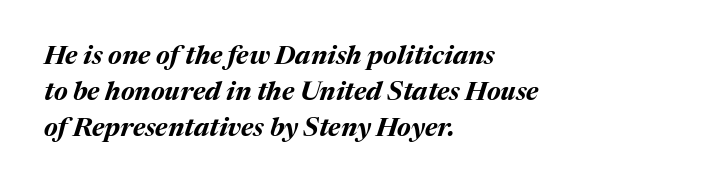
Q: Is the text bold? A: Yes.
Q: Is the text italic (slanted)? A: Yes, it leans right by about 17 degrees.
Q: Is the text underlined? A: No.
Q: How is the paragraph aligned? A: Left-aligned.
Q: Is the spacing between letters normal or unusually wide? A: Normal.
Q: Is the spacing between lines tight, normal or loose? A: Normal.
